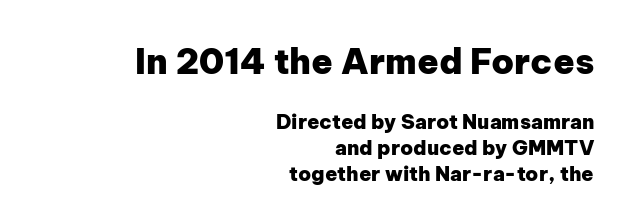
{"serif": "no", "italic": "no", "bold": "yes", "weight": "heavy", "width": "normal", "stroke_contrast": "low", "x_height": "medium", "monospaced": "no", "underline": "no", "align": "right", "line_spacing": "normal", "line_spacing_ratio": 1.29, "letter_spacing": "normal", "letter_spacing_em": 0.0, "larger_block": "first", "size_ratio": 1.75, "glyph_px": 35}
